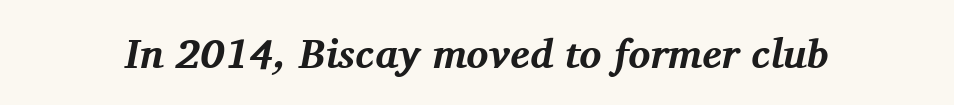
{"serif": "yes", "italic": "yes", "lean": "right", "slant_degrees": 11, "bold": "yes", "weight": "bold", "width": "normal", "stroke_contrast": "medium", "x_height": "medium", "monospaced": "no", "underline": "no", "letter_spacing": "normal", "letter_spacing_em": 0.0, "glyph_px": 41}
